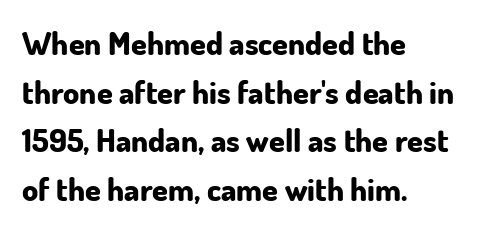
{"serif": "no", "italic": "no", "bold": "yes", "weight": "bold", "width": "normal", "stroke_contrast": "low", "x_height": "small", "monospaced": "no", "underline": "no", "align": "left", "line_spacing": "normal", "line_spacing_ratio": 1.52, "letter_spacing": "normal", "letter_spacing_em": 0.0, "glyph_px": 32}
